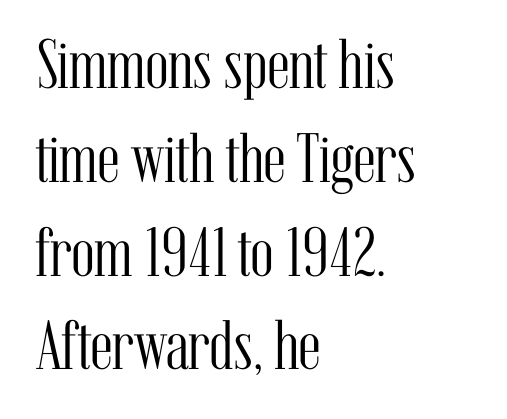
No letter is thick-stroked: the sample isn't bold. Notice how the stems are strictly vertical — no italics here. Clear beneath every line of the passage. Alignment: flush left. Honestly, the row spacing looks completely unremarkable.
